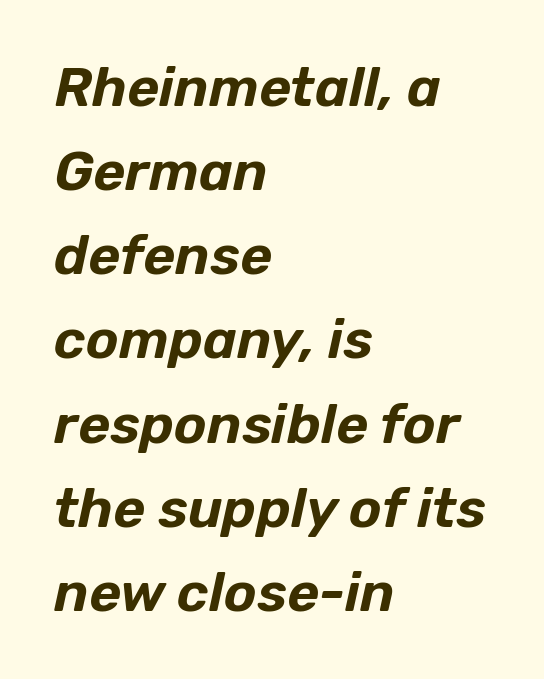
{"italic": "yes", "lean": "right", "slant_degrees": 12, "width": "normal", "stroke_contrast": "low", "x_height": "medium", "monospaced": "no", "underline": "no", "align": "left", "line_spacing": "normal", "line_spacing_ratio": 1.53, "letter_spacing": "normal", "letter_spacing_em": 0.0, "glyph_px": 55}
